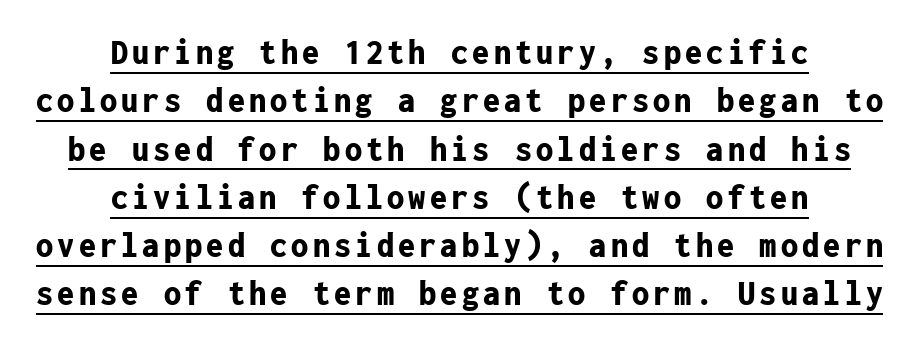
The type family on display is of the sans-serif kind. Posture: straight, roman, zero tilt. A typesetter would call this leading conventional body-copy spacing. Note the uniform advance width — an 'i' takes as much space as an 'm'. Underline: present. The whitespace from short lines is split evenly between both sides.
